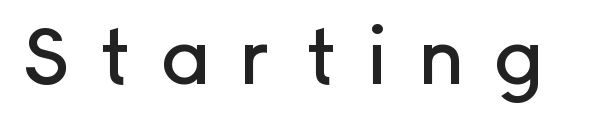
{"serif": "no", "italic": "no", "width": "normal", "stroke_contrast": "low", "x_height": "medium", "monospaced": "no", "underline": "no", "letter_spacing": "wide", "letter_spacing_em": 0.38, "glyph_px": 79}
